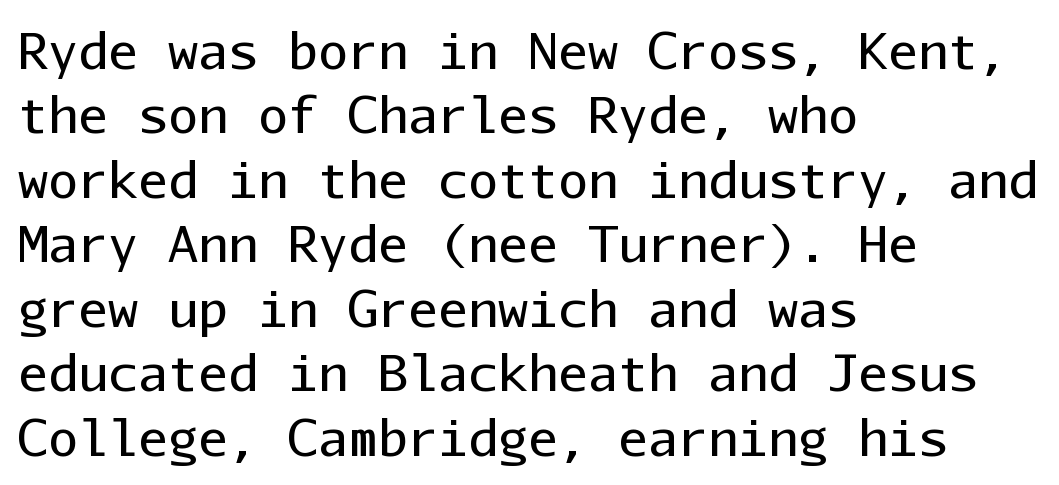
Q: Is the text bold? A: No.
Q: Is the text italic (slanted)? A: No, it is upright.
Q: Is the typeface a serif or a sans-serif typeface? A: Sans-serif.
Q: Is the text underlined? A: No.
Q: How is the paragraph aligned? A: Left-aligned.
Q: Is the spacing between letters normal or unusually wide? A: Normal.
Q: Is the spacing between lines tight, normal or loose? A: Normal.
Q: Width (condensed, normal, or wide)? A: Normal.
Q: Stroke contrast? A: Low.
Q: x-height? A: Medium.
Q: Monospaced? A: Yes.
